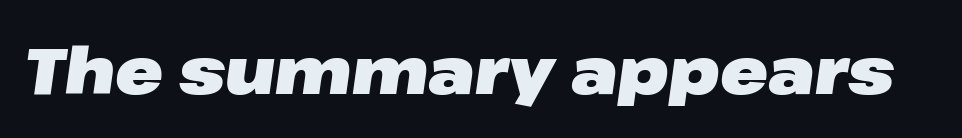
The image shows 64 px heavy, wide type, italic (leaning right); set normal letter spacing, not underlined; low stroke contrast and a medium x-height.
